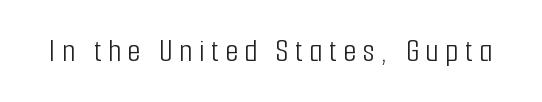
The image shows 34 px light, condensed sans-serif type, upright; set not underlined; low stroke contrast and a medium x-height.
